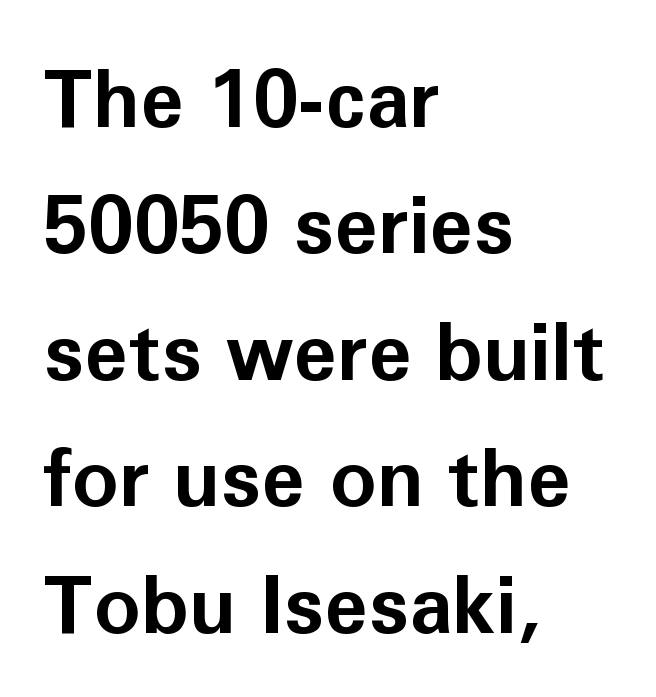
Q: Is the text bold? A: Yes.
Q: Is the text italic (slanted)? A: No, it is upright.
Q: Is the typeface a serif or a sans-serif typeface? A: Sans-serif.
Q: Is the text underlined? A: No.
Q: How is the paragraph aligned? A: Left-aligned.
Q: Is the spacing between letters normal or unusually wide? A: Normal.
Q: Is the spacing between lines tight, normal or loose? A: Normal.
Q: Width (condensed, normal, or wide)? A: Normal.
Q: Stroke contrast? A: Low.
Q: x-height? A: Medium.
Q: Monospaced? A: No.
